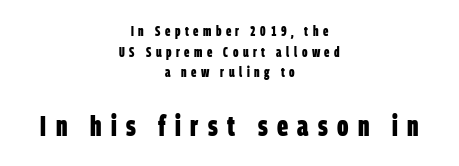
A student would notice the bottom passage is typeset larger than what precedes it. Decoration check: the copy has no underline. These lines have a slow, spaced-out rhythm from letter to letter. Grotesque or geometric, the face here clearly has no serifs.
